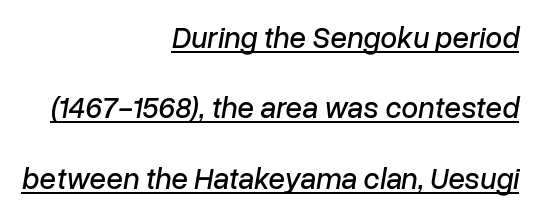
The image shows 30 px text type, italic (leaning right); set right-aligned, loose line spacing (2.35x), normal letter spacing, underlined; low stroke contrast and a medium x-height.
